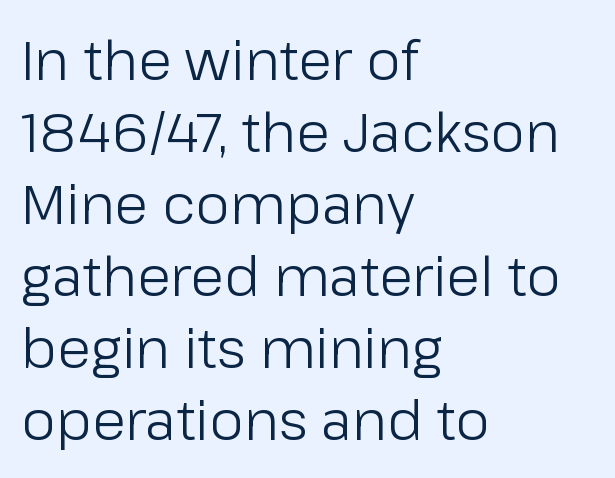
The image shows 55 px light sans-serif type, upright; set left-aligned, normal line spacing (1.31x), normal letter spacing, not underlined; low stroke contrast and a medium x-height.
